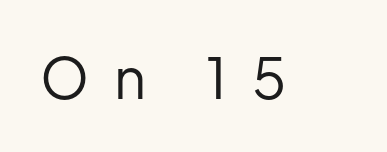
{"serif": "no", "italic": "no", "bold": "no", "weight": "regular", "width": "normal", "stroke_contrast": "low", "x_height": "medium", "monospaced": "no", "underline": "no", "letter_spacing": "wide", "letter_spacing_em": 0.45, "glyph_px": 56}
